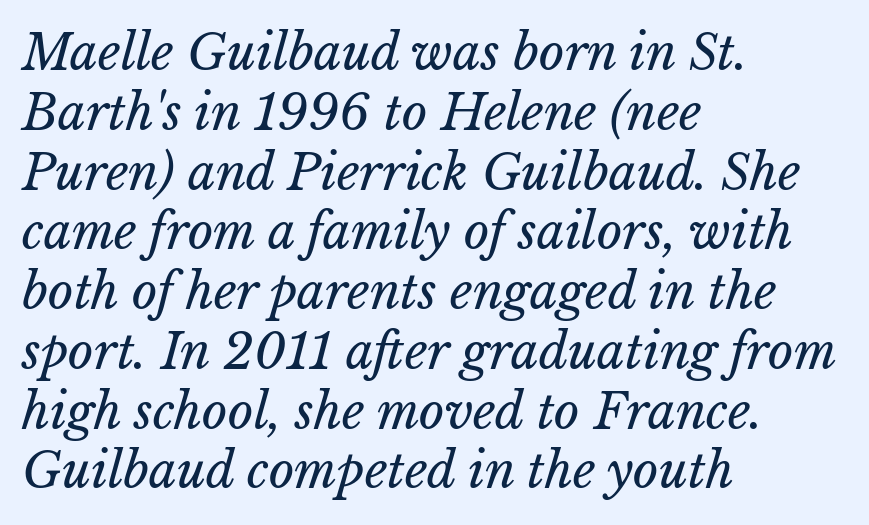
{"bold": "no", "weight": "regular", "width": "normal", "stroke_contrast": "low", "x_height": "medium", "monospaced": "no", "underline": "no", "align": "left", "line_spacing_ratio": 1.22, "letter_spacing": "normal", "letter_spacing_em": 0.0, "glyph_px": 49}
